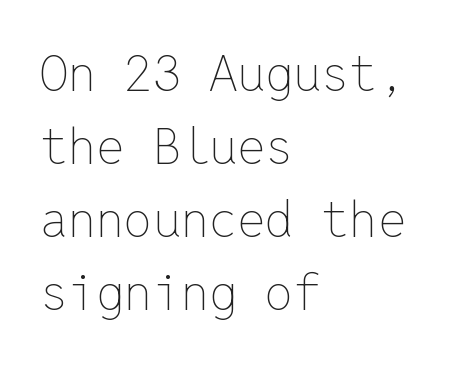
Type without underlining. Students, note that the glyphs here touch the page at normal intervals. The rendering anchors every line to the left-hand side. The weight tops out at a normal text grade. The leading is moderate, giving the passage an even texture.
